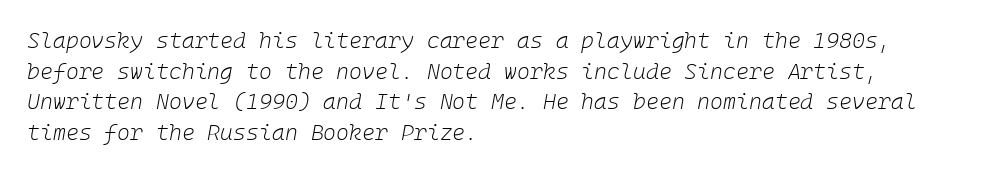
The image shows 22 px text type, italic (leaning right); set left-aligned, normal line spacing (1.39x), normal letter spacing, not underlined.
